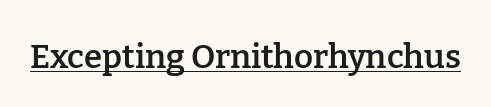
Slightly chunky letters — semibold, I'd say, not full bold. The axis of the letterforms is exactly vertical. The letters advance in unequal steps, a hallmark of proportional type. Each word holds together tightly as a unit, with standard inter-letter gaps. Check the space under the baseline: a stroke is drawn there. The text was rendered using a seriffed face with decorative stroke endings.
